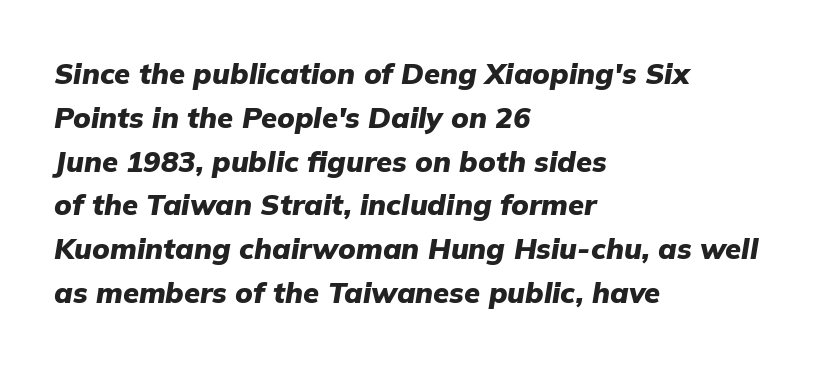
Q: Is the text bold? A: Yes.
Q: Is the text italic (slanted)? A: Yes, it leans right by about 9 degrees.
Q: Is the text underlined? A: No.
Q: How is the paragraph aligned? A: Left-aligned.
Q: Is the spacing between letters normal or unusually wide? A: Normal.
Q: Is the spacing between lines tight, normal or loose? A: Normal.
Q: Width (condensed, normal, or wide)? A: Normal.
Q: Stroke contrast? A: Low.
Q: x-height? A: Medium.
Q: Monospaced? A: No.
